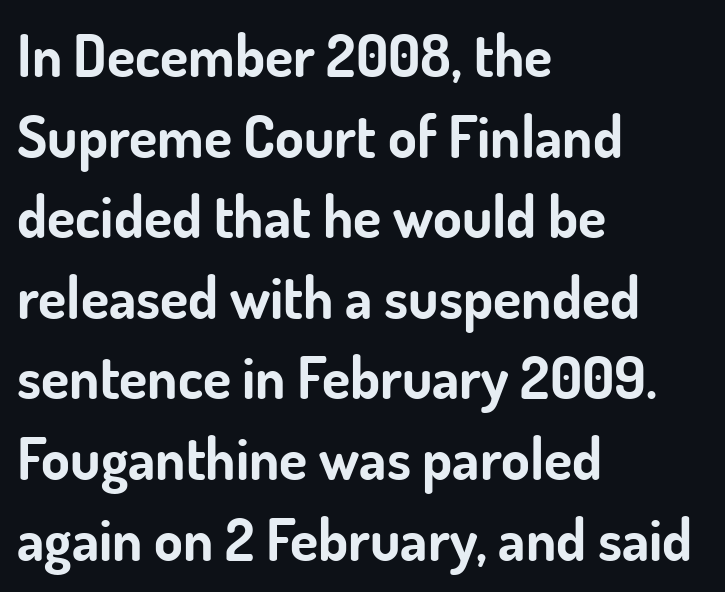
{"serif": "no", "italic": "no", "bold": "yes", "weight": "bold", "width": "normal", "stroke_contrast": "low", "x_height": "small", "monospaced": "no", "underline": "no", "align": "left", "line_spacing": "normal", "line_spacing_ratio": 1.39, "letter_spacing": "normal", "letter_spacing_em": 0.0, "glyph_px": 58}
